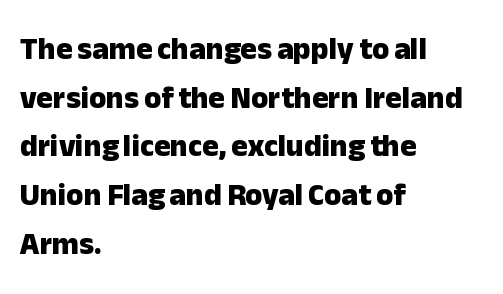
Font category for this specimen: sans-serif. Bold? Absolutely — the strokes are thick and heavy. One-word summary of the alignment: left. This sample has the flowing, uneven cadence of proportional lettering. Underlining? Definitely not there.
